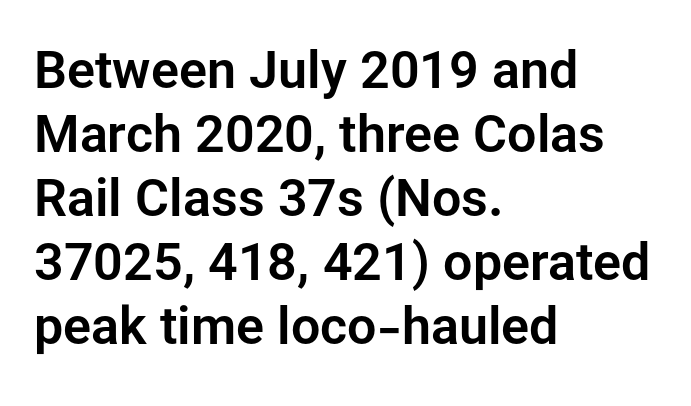
Q: Is the text italic (slanted)? A: No, it is upright.
Q: Is the typeface a serif or a sans-serif typeface? A: Sans-serif.
Q: Is the text underlined? A: No.
Q: How is the paragraph aligned? A: Left-aligned.
Q: Is the spacing between letters normal or unusually wide? A: Normal.
Q: Width (condensed, normal, or wide)? A: Normal.
Q: Stroke contrast? A: Low.
Q: x-height? A: Medium.
Q: Monospaced? A: No.
